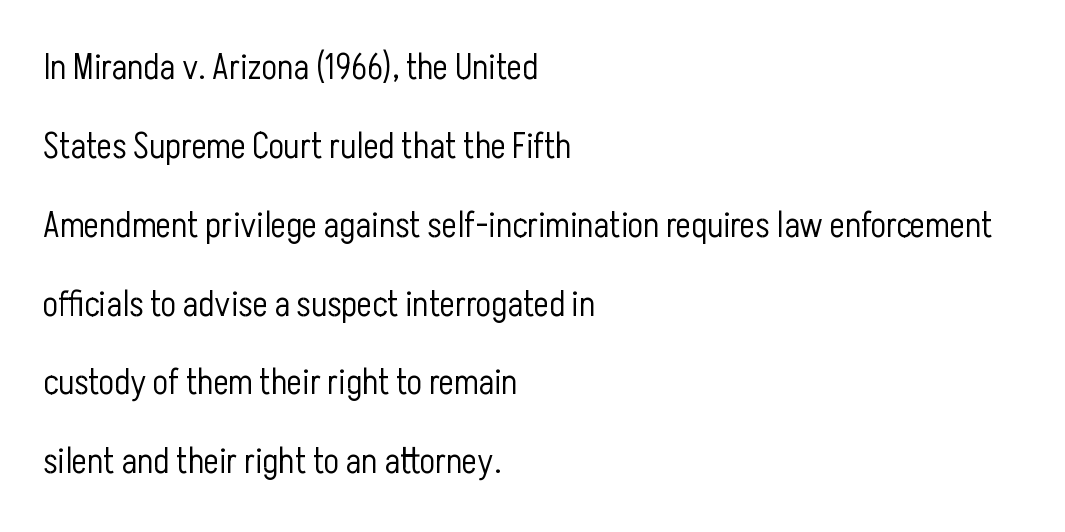
Character widths vary here, with narrow letters taking less room than wide ones. Caption: face not bold, strokes unweighted. The line-height multiplier appears high, well above default. The passage shown has conventional tracking throughout. The lines are quadded left.
